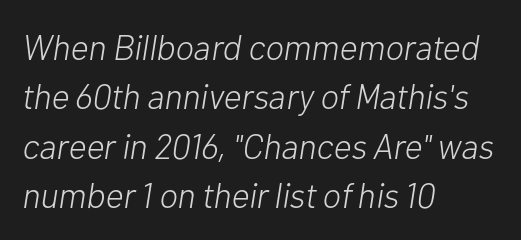
Q: Is the text bold? A: No.
Q: Is the text italic (slanted)? A: Yes, it leans right by about 10 degrees.
Q: Is the text underlined? A: No.
Q: How is the paragraph aligned? A: Left-aligned.
Q: Is the spacing between letters normal or unusually wide? A: Normal.
Q: Is the spacing between lines tight, normal or loose? A: Normal.
Q: Width (condensed, normal, or wide)? A: Normal.
Q: Stroke contrast? A: Low.
Q: x-height? A: Medium.
Q: Monospaced? A: No.
